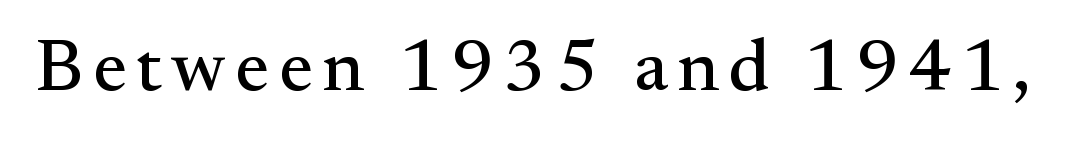
Is this a fixed-width face? No — the glyphs have proportional, varying widths. The specimen reads as upright at a glance. Clear beneath every line of the passage. Typographically, this falls in the serif category.
